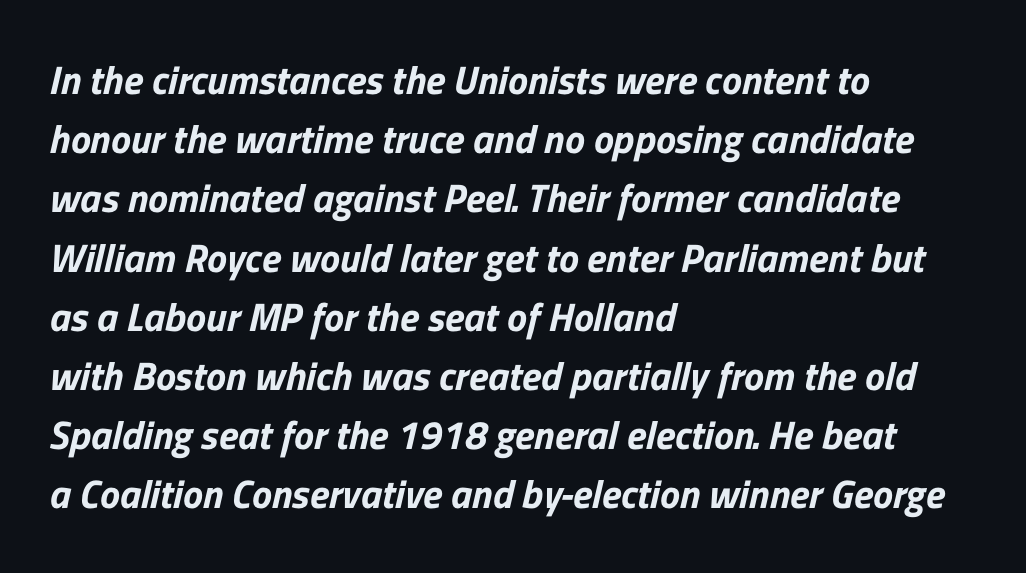
{"serif": "no", "width": "normal", "stroke_contrast": "low", "x_height": "medium", "monospaced": "no", "underline": "no", "align": "left", "line_spacing": "normal", "line_spacing_ratio": 1.48, "letter_spacing": "normal", "letter_spacing_em": 0.0, "glyph_px": 40}
